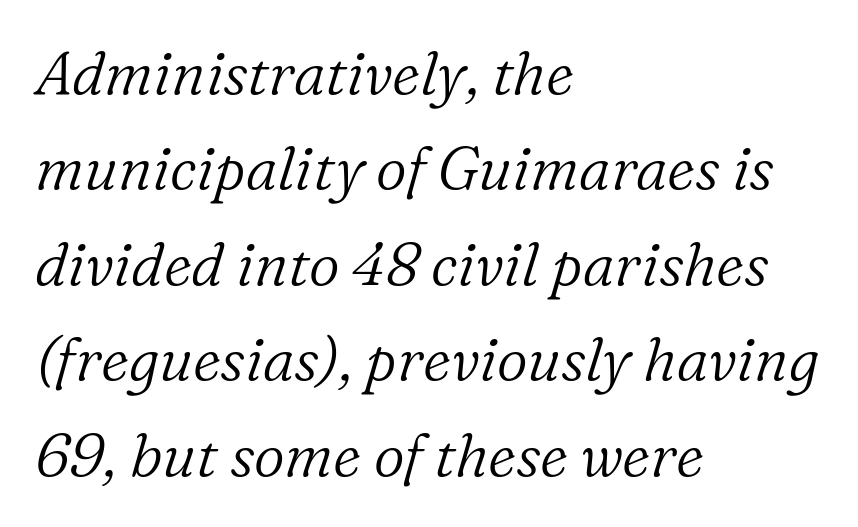
Note: serifs present on the glyphs. Spacing verdict: proportional, widths tailored to each character. Type without underlining. The weight tops out at a normal text grade. The text carries the slant typical of an italic or oblique font.
